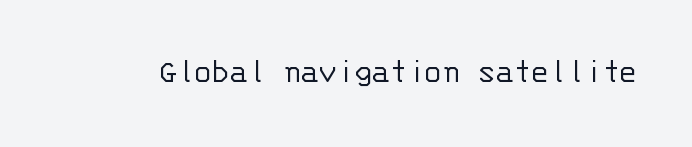
Think of a typewriter: that constant character pitch is what you see here. Weight class: somewhere from thin through regular. There is no visible air inserted between adjacent glyphs. Is there any slant? The stems are plumb. The gap between lines stays unmarked.
